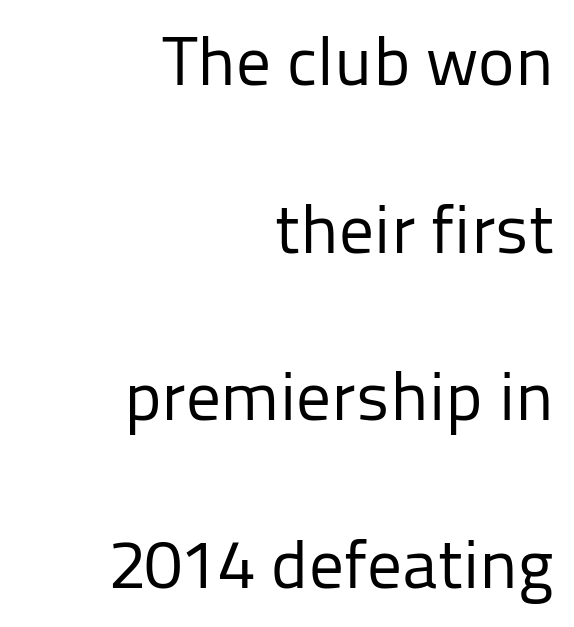
The image shows 69 px regular-weight sans-serif type, upright; set right-aligned, loose line spacing (2.43x), normal letter spacing, not underlined; low stroke contrast and a medium x-height.
